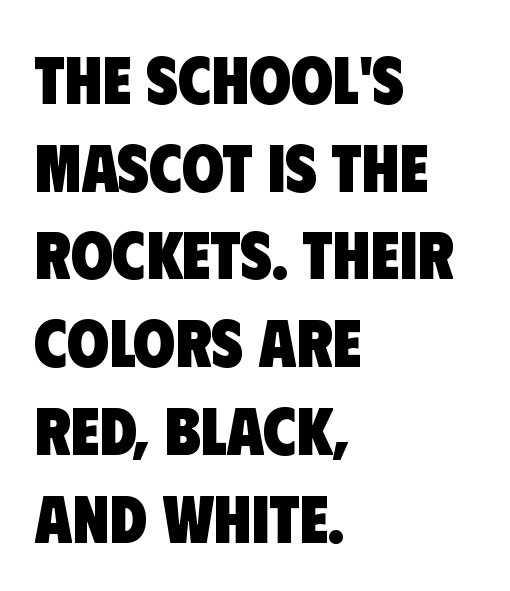
Q: Is the text bold? A: Yes.
Q: Is the typeface a serif or a sans-serif typeface? A: Sans-serif.
Q: Is the text underlined? A: No.
Q: How is the paragraph aligned? A: Left-aligned.
Q: Is the spacing between letters normal or unusually wide? A: Normal.
Q: Is the spacing between lines tight, normal or loose? A: Normal.
Q: Width (condensed, normal, or wide)? A: Condensed.
Q: Stroke contrast? A: Low.
Q: x-height? A: Large.
Q: Monospaced? A: No.
